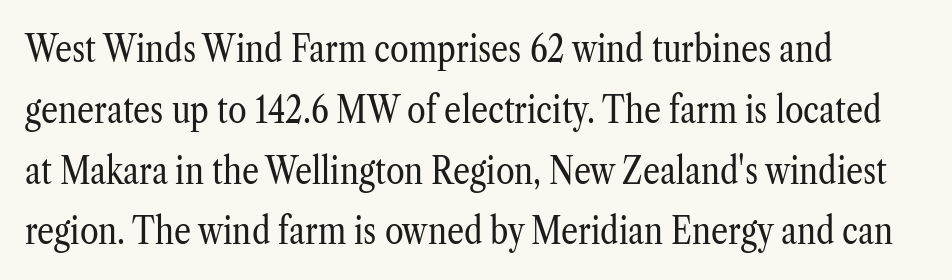
{"serif": "yes", "italic": "no", "bold": "no", "weight": "regular", "width": "condensed", "stroke_contrast": "low", "x_height": "medium", "monospaced": "no", "underline": "no", "align": "left", "line_spacing": "normal", "line_spacing_ratio": 1.6, "letter_spacing": "normal", "letter_spacing_em": 0.0, "glyph_px": 38}
